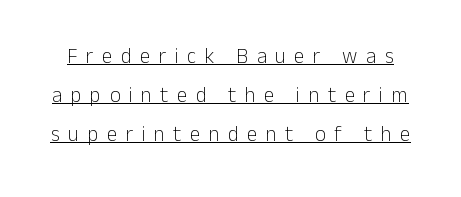
{"italic": "no", "bold": "no", "underline": "yes", "line_spacing_ratio": 1.86, "letter_spacing": "wide", "letter_spacing_em": 0.4, "glyph_px": 21}
